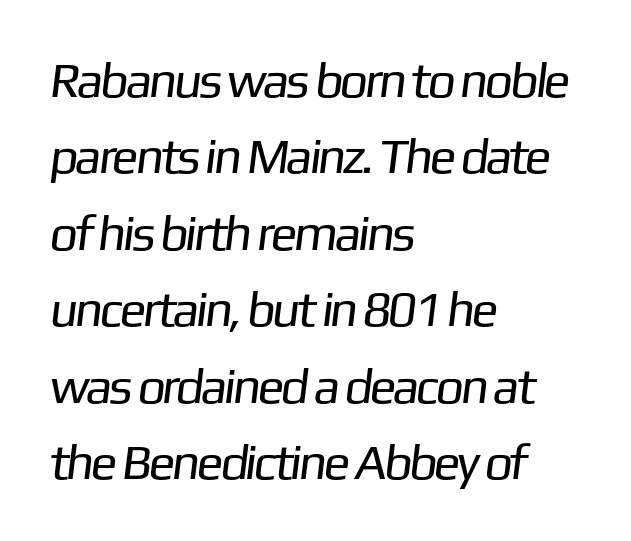
Q: Is the text bold? A: No.
Q: Is the typeface a serif or a sans-serif typeface? A: Sans-serif.
Q: Is the text underlined? A: No.
Q: How is the paragraph aligned? A: Left-aligned.
Q: Is the spacing between letters normal or unusually wide? A: Normal.
Q: Is the spacing between lines tight, normal or loose? A: Normal.
Q: Width (condensed, normal, or wide)? A: Normal.
Q: Stroke contrast? A: Low.
Q: x-height? A: Medium.
Q: Monospaced? A: No.
